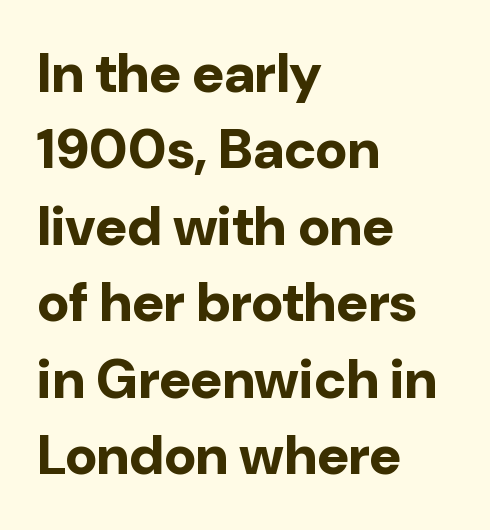
A typesetter would call this proportional, since set widths differ per character. Inter-character spacing is left at the font's built-in metrics. Only glyphs here, with clear space below each row. The passage is arranged the way most books set body copy — flush left. Ordinary non-slanted type is in use. Serif or sans? Sans — the stroke terminals are bare.
